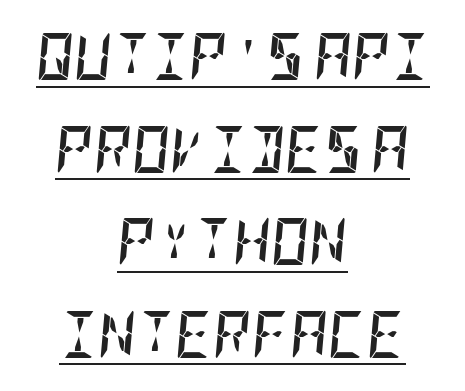
Q: Is the text bold? A: Yes.
Q: Is the text italic (slanted)? A: Yes, it leans right by about 5 degrees.
Q: Is the text underlined? A: Yes.
Q: How is the paragraph aligned? A: Centered.
Q: Is the spacing between letters normal or unusually wide? A: Normal.
Q: Is the spacing between lines tight, normal or loose? A: Loose.
Q: Width (condensed, normal, or wide)? A: Condensed.
Q: Stroke contrast? A: Low.
Q: x-height? A: Large.
